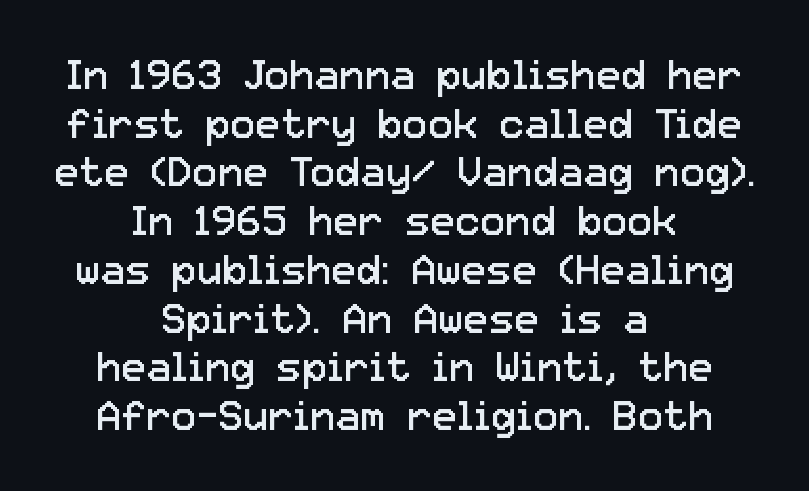
The image shows 42 px regular-weight sans-serif type, upright; set centered, line spacing 1.16x, normal letter spacing, not underlined; low stroke contrast and a medium x-height.
